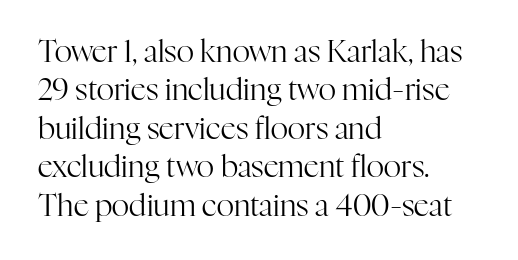
{"serif": "yes", "italic": "no", "bold": "no", "weight": "regular", "width": "normal", "stroke_contrast": "high", "x_height": "medium", "monospaced": "no", "underline": "no", "align": "left", "line_spacing": "normal", "line_spacing_ratio": 1.28, "letter_spacing": "normal", "letter_spacing_em": 0.0, "glyph_px": 30}
